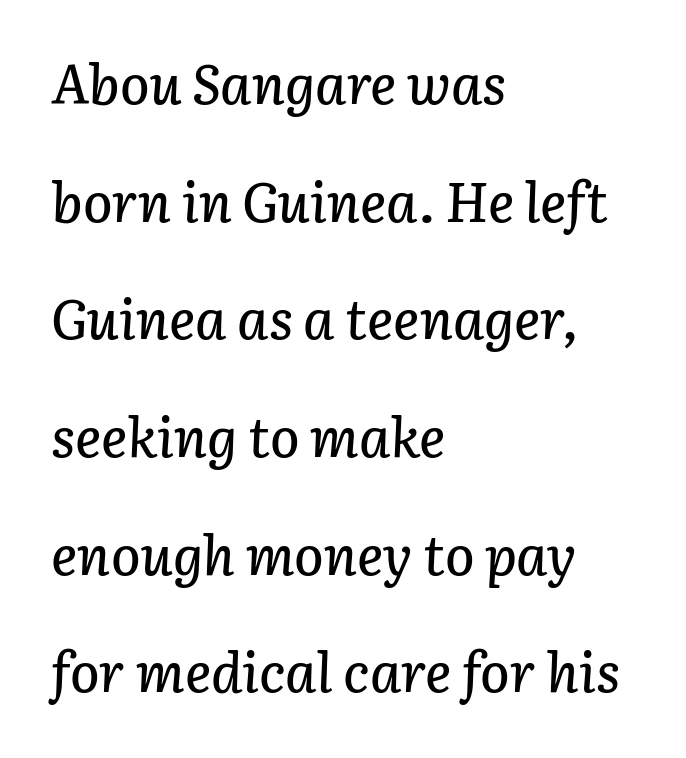
{"italic": "yes", "lean": "right", "slant_degrees": 3, "width": "normal", "stroke_contrast": "low", "x_height": "medium", "monospaced": "no", "underline": "no", "align": "left", "line_spacing": "loose", "line_spacing_ratio": 2.14, "letter_spacing": "normal", "letter_spacing_em": 0.0, "glyph_px": 55}
